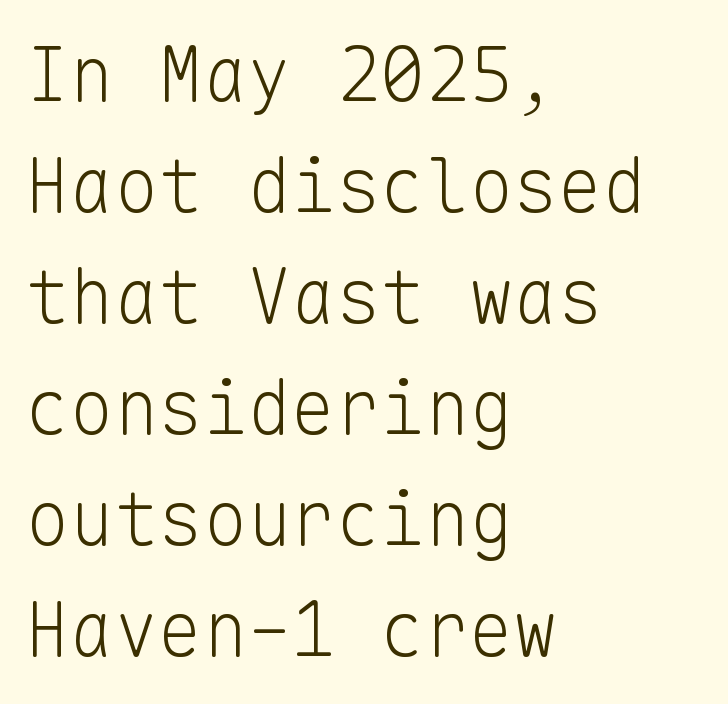
{"serif": "no", "italic": "no", "bold": "no", "weight": "light", "width": "normal", "stroke_contrast": "low", "x_height": "medium", "monospaced": "yes", "underline": "no", "align": "left", "line_spacing": "normal", "line_spacing_ratio": 1.5, "letter_spacing": "normal", "letter_spacing_em": 0.0, "glyph_px": 74}
